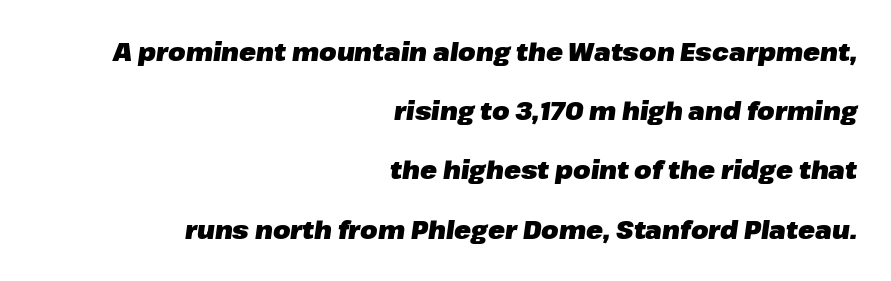
{"italic": "yes", "lean": "right", "slant_degrees": 8, "bold": "yes", "underline": "no", "align": "right", "line_spacing": "loose", "line_spacing_ratio": 2.37, "letter_spacing": "normal", "letter_spacing_em": 0.0, "glyph_px": 25}
